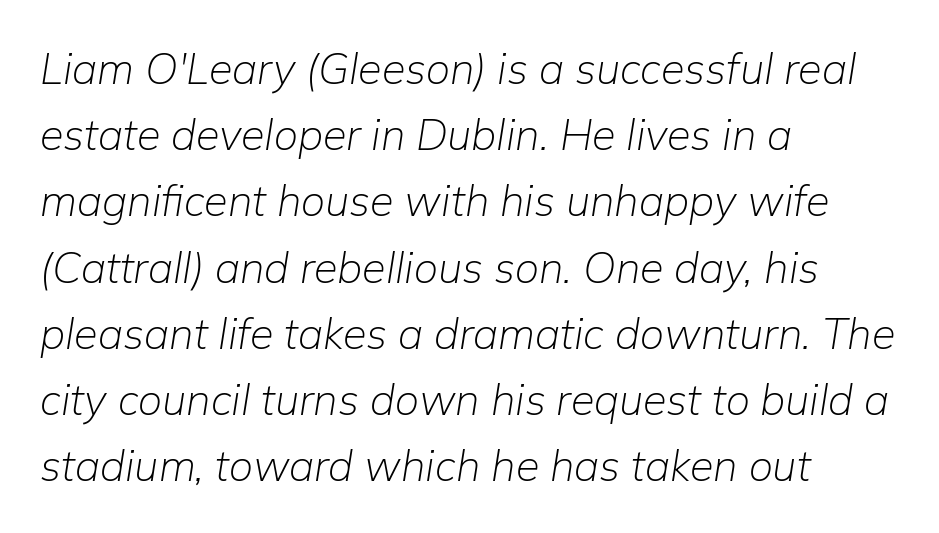
The font sits on the lighter half of the weight spectrum, regular included. It's the slanting kind of type. Successive baselines arrive at the customary interval. Characters follow at the spacing the type designer built in. Anything drawn beneath the words? Only blank space.
